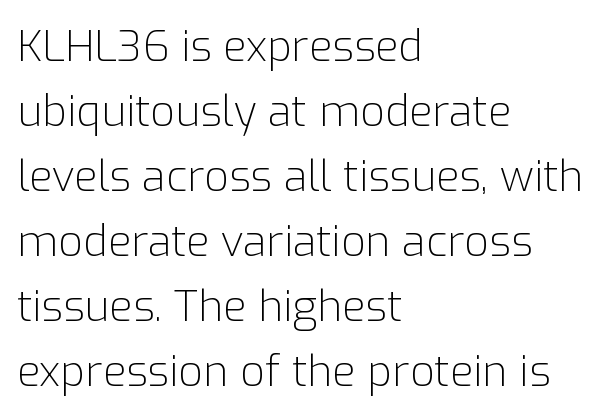
The passage shown has conventional tracking throughout. Here the designer chose a conventional face with non-uniform glyph widths. No heavy texture on the line: the type isn't bold. The lines sit at an ordinary, default distance from one another.
